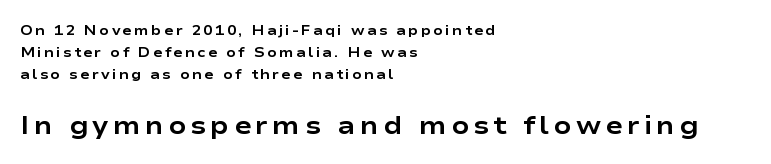
The letters stand straight up with perfectly vertical stems. Reading top to bottom, the characters get bigger at the block break. These lines carry a lot of weight — the face is fully bold. Reading down the block, your eye returns to a fixed left position each line. The passage shown is not underscored anywhere.
